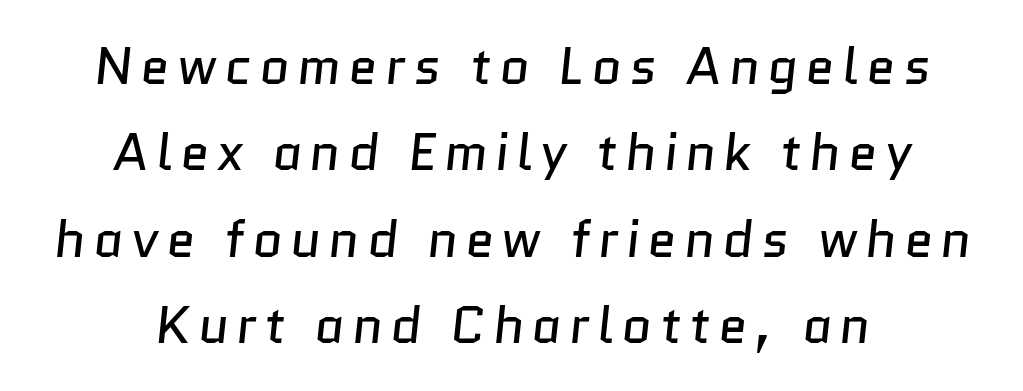
Nothing sits at the stroke ends, so this counts as sans-serif. The face used here is proportionally spaced, like ordinary book or web type. Heaviness? Minimal to ordinary, like unemphasized prose. The text block is weighted toward neither margin, spreading evenly from the middle.
